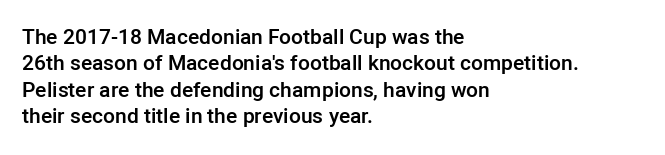
Its strokes are somewhat broadened, the hallmark of semibold type. Notice how descenders clear the ascenders below comfortably — that's standard leading. The letters stand straight up with perfectly vertical stems. Compared with a centered layout, this one pins lines to the left instead.
